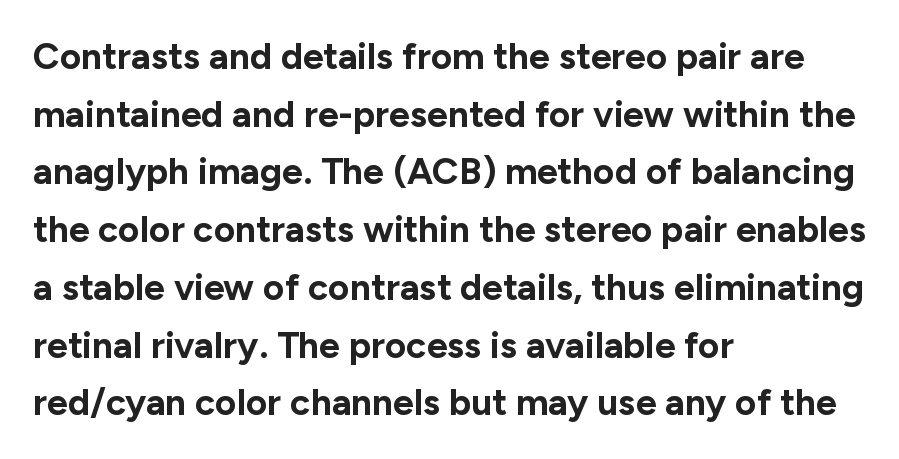
{"serif": "no", "italic": "no", "bold": "yes", "weight": "bold", "width": "normal", "stroke_contrast": "low", "x_height": "medium", "monospaced": "no", "underline": "no", "align": "left", "line_spacing": "normal", "line_spacing_ratio": 1.56, "letter_spacing": "normal", "letter_spacing_em": 0.0, "glyph_px": 37}
